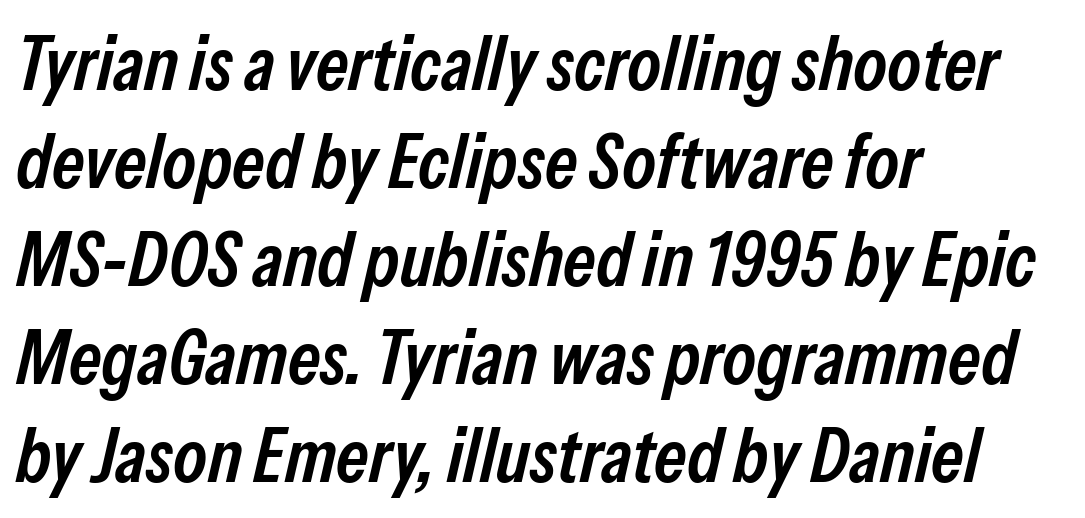
The image shows 76 px semibold, condensed type, italic (leaning right); set left-aligned, normal line spacing (1.29x), normal letter spacing, not underlined; low stroke contrast and a medium x-height.
